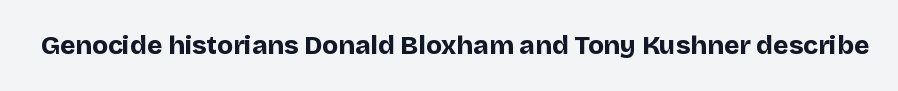
The image shows 26 px bold type, upright; set normal letter spacing, not underlined.
